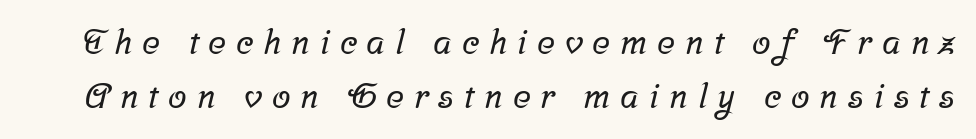
Q: Is the text underlined? A: No.
Q: Is the spacing between letters normal or unusually wide? A: Unusually wide.
Q: Is the spacing between lines tight, normal or loose? A: Normal.
Q: Width (condensed, normal, or wide)? A: Normal.
Q: Stroke contrast? A: Low.
Q: x-height? A: Medium.
Q: Monospaced? A: No.
